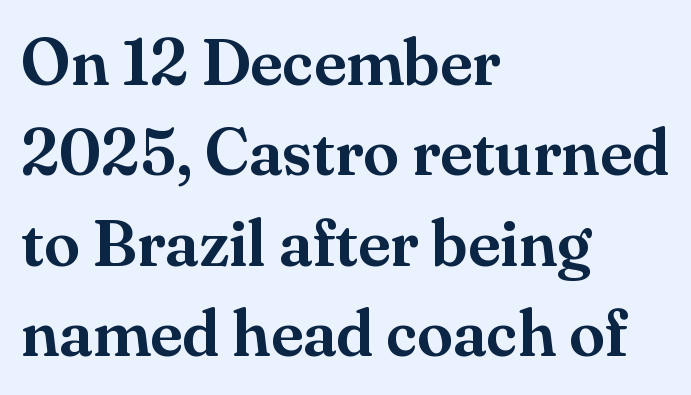
The image shows 65 px serif type, upright; set left-aligned, normal line spacing (1.39x), normal letter spacing, not underlined; medium stroke contrast and a small x-height.
